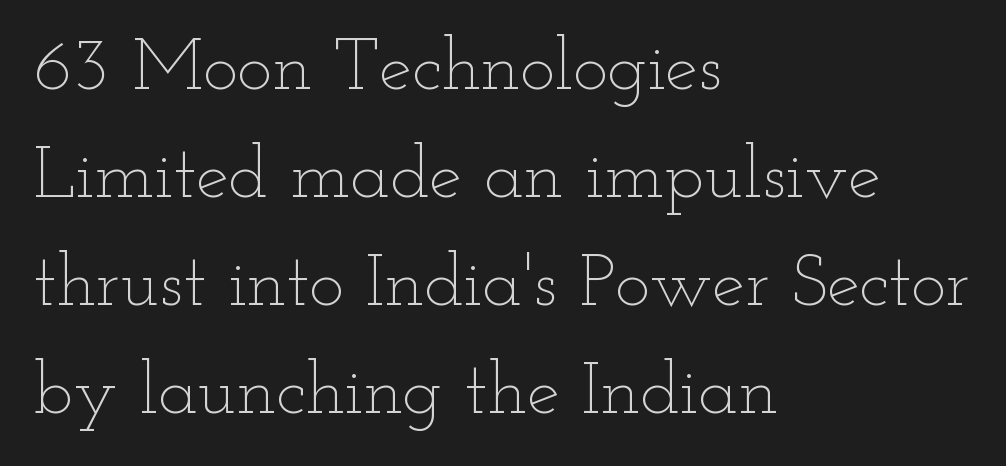
The setting favours the left margin, as ordinary paragraphs usually do. Style check: upright. Is this a heavy cut? Hardly; it is regular or lighter. The passage shown has conventional tracking throughout. The designer left line spacing at the default. Bare-footed words on every line.
